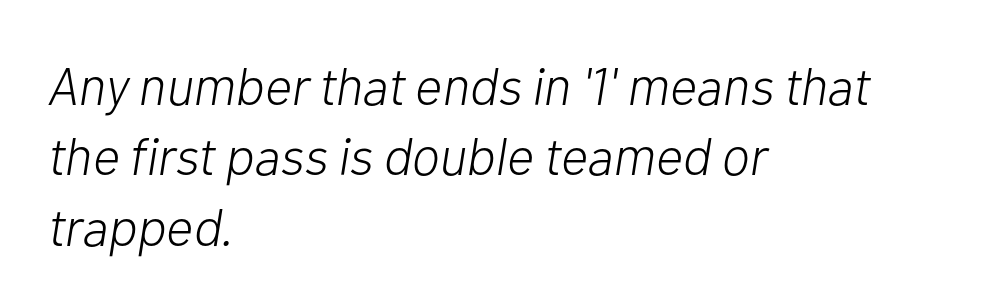
The image shows 53 px light type, italic (leaning right); set left-aligned, normal line spacing (1.33x), normal letter spacing, not underlined; low stroke contrast and a medium x-height.
